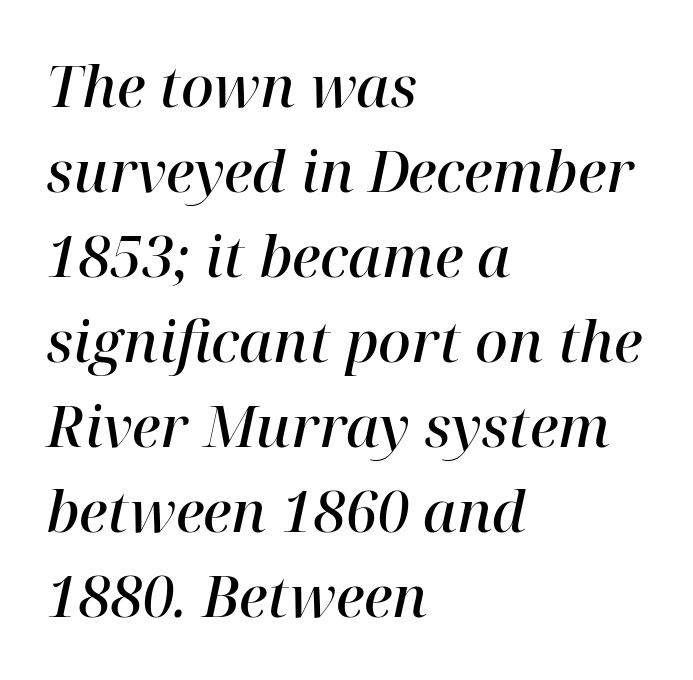
{"serif": "yes", "italic": "yes", "lean": "right", "slant_degrees": 12, "bold": "semi", "weight": "semibold", "width": "normal", "stroke_contrast": "high", "x_height": "medium", "monospaced": "no", "underline": "no", "align": "left", "line_spacing": "normal", "line_spacing_ratio": 1.49, "letter_spacing": "normal", "letter_spacing_em": 0.0, "glyph_px": 57}
